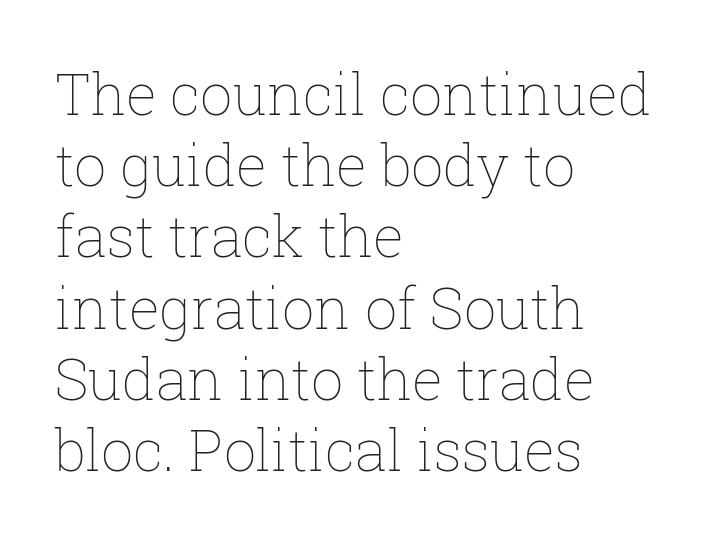
Here the designer chose a conventional face with non-uniform glyph widths. Stroke thickness stays within the range of a standard reading face or lighter. Is the letter spacing exaggerated? No — it looks like the ordinary default. If you drew a line through each stem, it would be perfectly vertical. Descenders are the only things crossing below the line.
